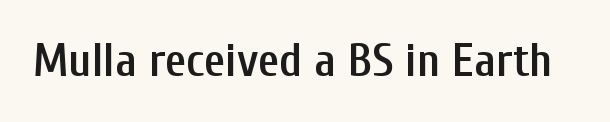
{"serif": "no", "italic": "no", "bold": "semi", "weight": "semibold", "width": "condensed", "stroke_contrast": "low", "x_height": "medium", "monospaced": "no", "underline": "no", "letter_spacing": "normal", "letter_spacing_em": 0.0, "glyph_px": 47}
